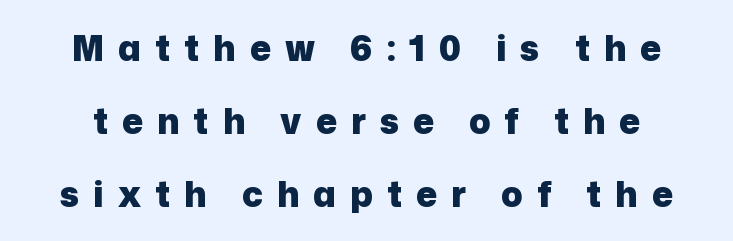
Q: Is the text bold? A: Yes.
Q: Is the text italic (slanted)? A: No, it is upright.
Q: Is the typeface a serif or a sans-serif typeface? A: Sans-serif.
Q: Is the text underlined? A: No.
Q: Is the spacing between letters normal or unusually wide? A: Unusually wide.
Q: Is the spacing between lines tight, normal or loose? A: Loose.
Q: Width (condensed, normal, or wide)? A: Normal.
Q: Stroke contrast? A: Low.
Q: x-height? A: Medium.
Q: Monospaced? A: No.
